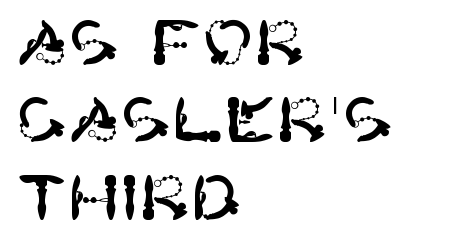
The image shows 62 px sans-serif type, upright; set left-aligned, normal line spacing (1.25x), normal letter spacing, not underlined; high stroke contrast and a large x-height.
